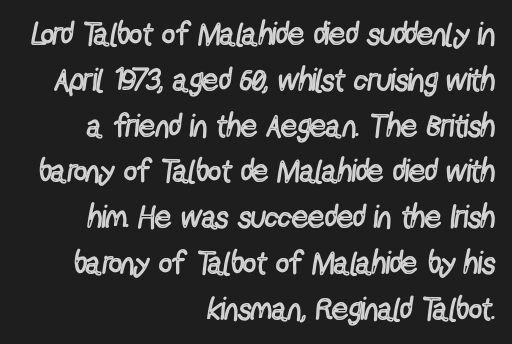
Q: Is the text bold? A: No.
Q: Is the typeface a serif or a sans-serif typeface? A: Sans-serif.
Q: Is the text underlined? A: No.
Q: How is the paragraph aligned? A: Right-aligned.
Q: Is the spacing between letters normal or unusually wide? A: Normal.
Q: Is the spacing between lines tight, normal or loose? A: Normal.
Q: Width (condensed, normal, or wide)? A: Condensed.
Q: x-height? A: Medium.
Q: Monospaced? A: No.
